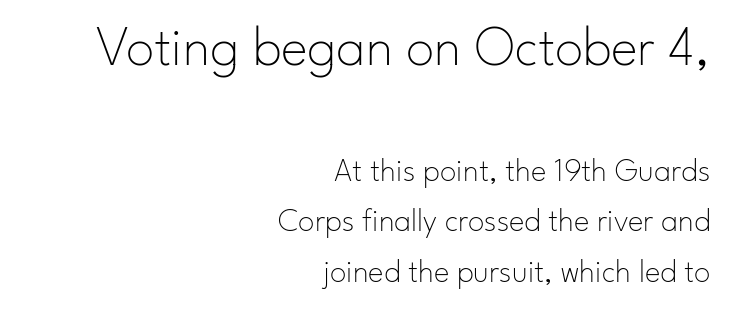
{"serif": "no", "italic": "no", "bold": "no", "weight": "thin", "width": "normal", "stroke_contrast": "low", "x_height": "small", "monospaced": "no", "underline": "no", "align": "right", "line_spacing": "normal", "line_spacing_ratio": 1.52, "letter_spacing": "normal", "letter_spacing_em": 0.0, "larger_block": "first", "size_ratio": 1.73, "glyph_px": 57}
